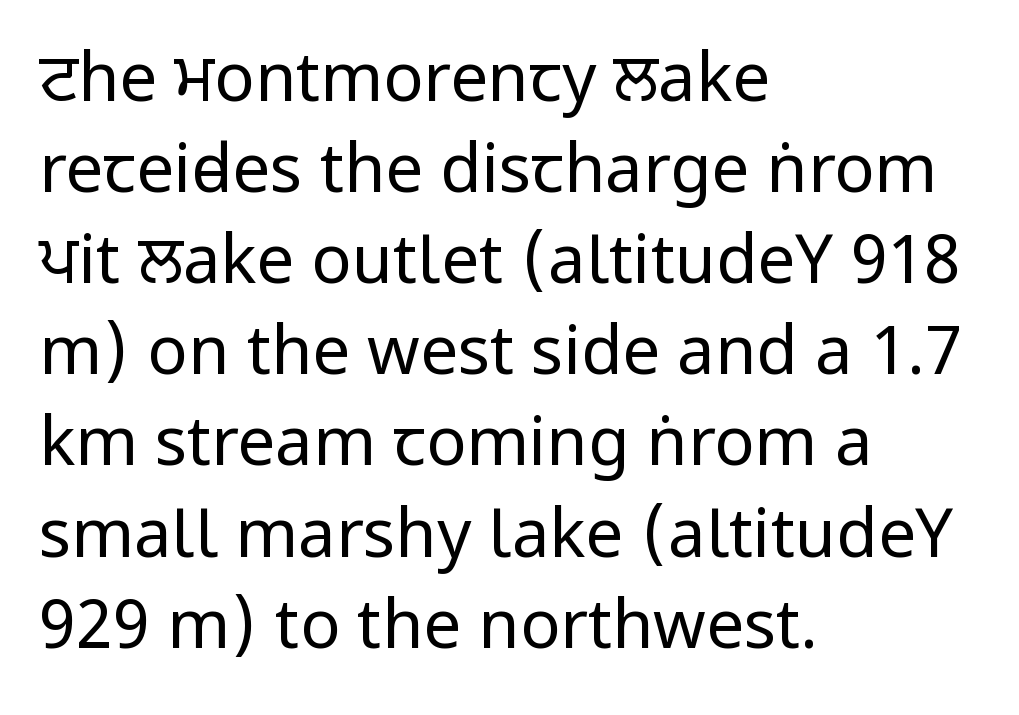
Letters rest on an invisible, unmarked baseline. Evenly set lines give the paragraph a standard silhouette. A roman cut, with each character standing at attention. Stroke mass is kept to a normal reading level or below. Stroke terminals: plain, sans-serif. Each line starts at the same left margin while the right side varies.
